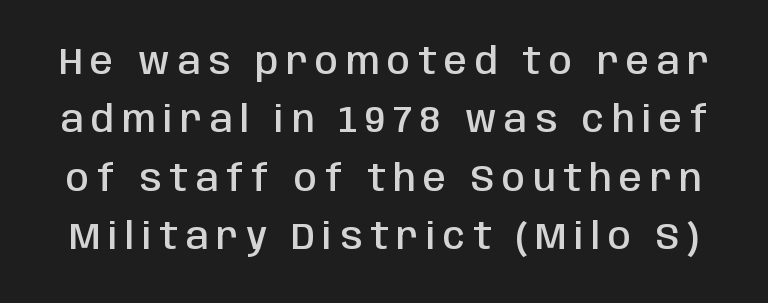
{"serif": "no", "italic": "no", "bold": "semi", "weight": "semibold", "width": "condensed", "stroke_contrast": "low", "x_height": "large", "monospaced": "no", "underline": "no", "line_spacing": "normal", "line_spacing_ratio": 1.58, "letter_spacing": "wide", "letter_spacing_em": 0.21, "glyph_px": 37}
